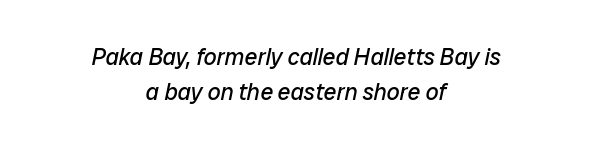
Q: Is the text bold? A: No.
Q: Is the text italic (slanted)? A: Yes, it leans right by about 12 degrees.
Q: Is the text underlined? A: No.
Q: How is the paragraph aligned? A: Centered.
Q: Is the spacing between letters normal or unusually wide? A: Normal.
Q: Is the spacing between lines tight, normal or loose? A: Normal.
